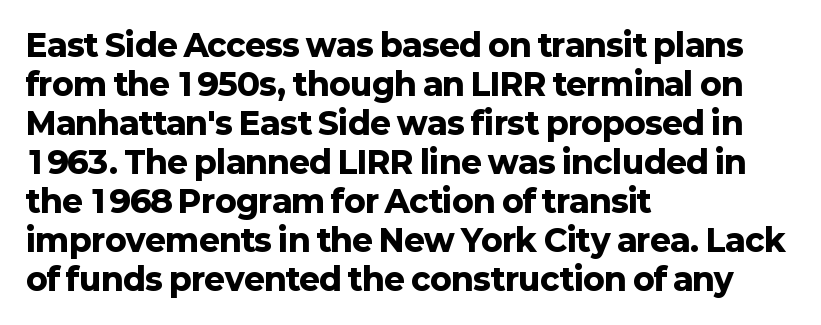
Letters rest on an invisible, unmarked baseline. If you drew a line through each stem, it would be perfectly vertical. The lines sit at an ordinary, default distance from one another. The font family rendered here belongs to the sans-serif group. Characters follow at the spacing the type designer built in. Which margin do the lines hug? The left one — the right edge is uneven.
